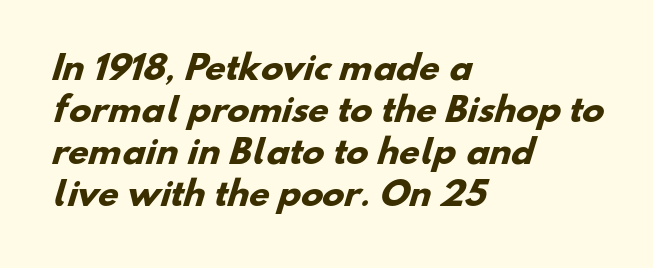
The image shows 33 px heavy sans-serif type; set left-aligned, normal line spacing (1.27x), normal letter spacing, not underlined; low stroke contrast and a small x-height.
